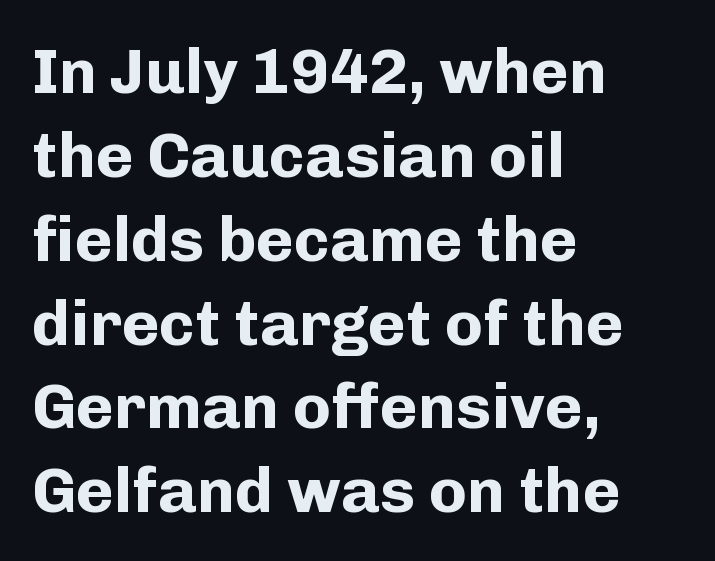
A roman cut, with each character standing at attention. Each letter keeps its own natural width here, so spacing adapts to shape. The glyphs are unaccompanied by any horizontal stroke below them. In terms of letterform style, serifs are entirely absent. Weight: bold.
